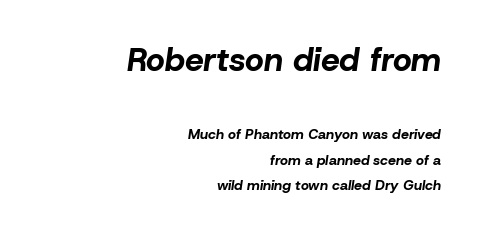
{"italic": "yes", "lean": "right", "slant_degrees": 8, "bold": "yes", "weight": "bold", "width": "normal", "stroke_contrast": "low", "x_height": "medium", "monospaced": "no", "underline": "no", "align": "right", "line_spacing_ratio": 1.82, "letter_spacing": "normal", "letter_spacing_em": 0.0, "larger_block": "first", "size_ratio": 2.36, "glyph_px": 33}
